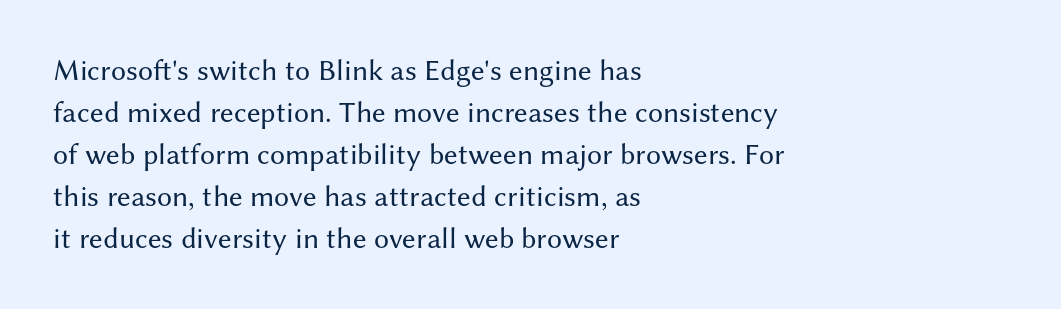
The image shows 30 px regular-weight sans-serif type, upright; set left-aligned, normal line spacing (1.4x), normal letter spacing, not underlined; medium stroke contrast and a medium x-height.
